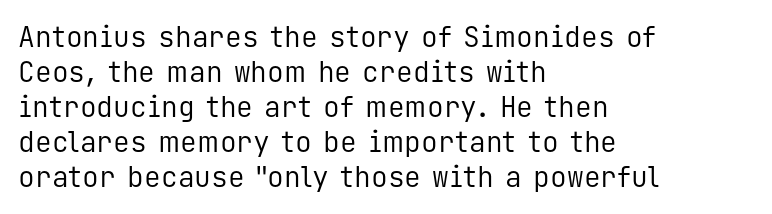
{"serif": "no", "italic": "no", "bold": "no", "weight": "regular", "width": "normal", "stroke_contrast": "low", "x_height": "medium", "monospaced": "yes", "underline": "no", "align": "left", "line_spacing": "normal", "line_spacing_ratio": 1.25, "letter_spacing": "normal", "letter_spacing_em": 0.0, "glyph_px": 28}
